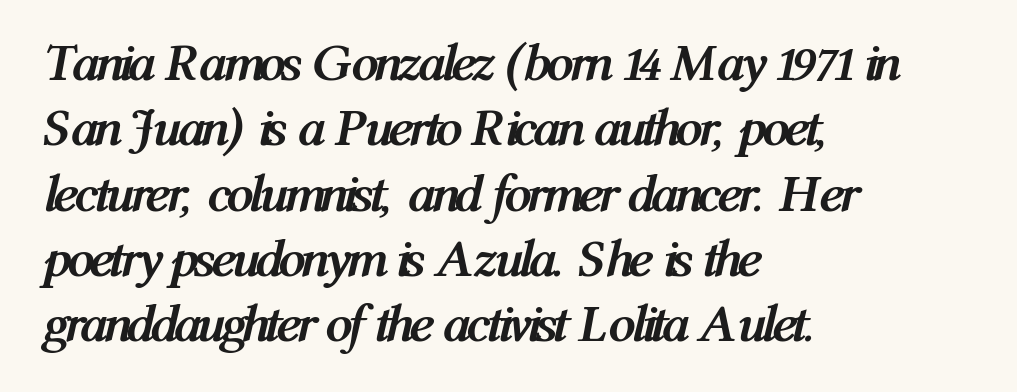
{"italic": "yes", "lean": "right", "slant_degrees": 12, "bold": "yes", "weight": "semibold", "width": "condensed", "stroke_contrast": "medium", "x_height": "medium", "monospaced": "no", "underline": "no", "align": "left", "line_spacing_ratio": 1.21, "letter_spacing": "normal", "letter_spacing_em": 0.0, "glyph_px": 54}
